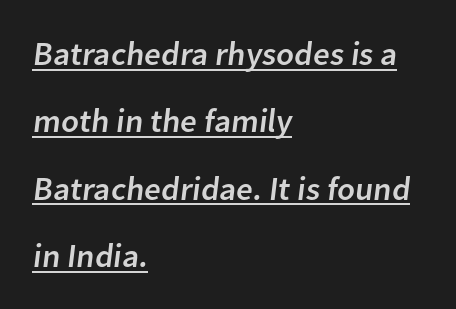
The image shows 33 px sans-serif type; set left-aligned, loose line spacing (2.04x), normal letter spacing, underlined; low stroke contrast and a medium x-height.
